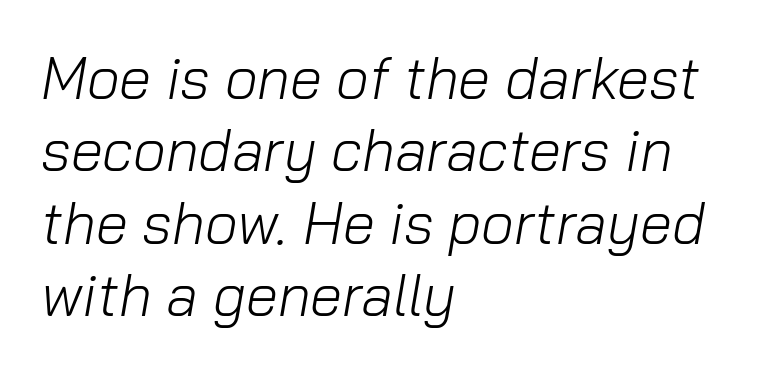
{"italic": "yes", "lean": "right", "slant_degrees": 10, "bold": "no", "weight": "light", "width": "normal", "stroke_contrast": "low", "x_height": "medium", "monospaced": "no", "underline": "no", "align": "left", "line_spacing": "normal", "line_spacing_ratio": 1.25, "letter_spacing": "normal", "letter_spacing_em": 0.0, "glyph_px": 58}
